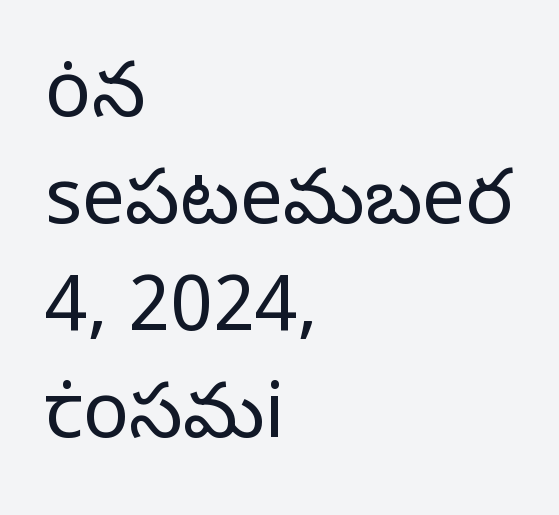
{"serif": "no", "italic": "no", "bold": "no", "weight": "regular", "width": "normal", "stroke_contrast": "low", "x_height": "medium", "monospaced": "no", "underline": "no", "align": "left", "line_spacing": "normal", "line_spacing_ratio": 1.39, "letter_spacing": "normal", "letter_spacing_em": 0.0, "glyph_px": 77}
